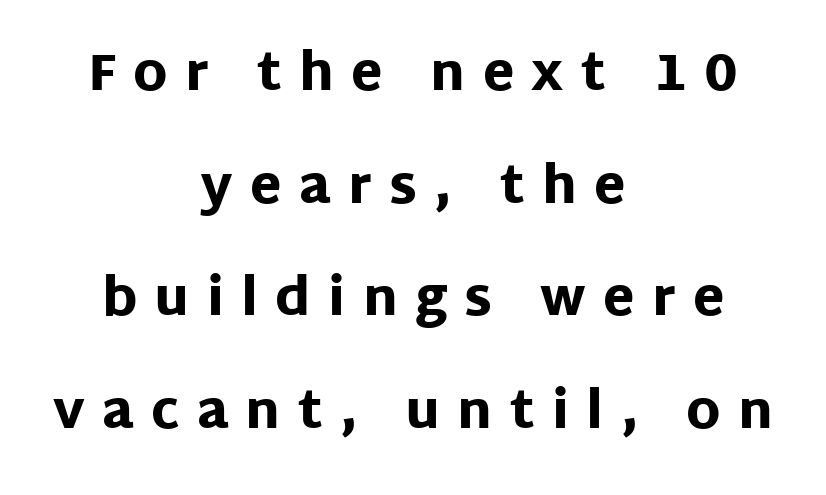
Q: Is the text bold? A: Yes.
Q: Is the text italic (slanted)? A: No, it is upright.
Q: Is the typeface a serif or a sans-serif typeface? A: Sans-serif.
Q: Is the text underlined? A: No.
Q: How is the paragraph aligned? A: Centered.
Q: Is the spacing between letters normal or unusually wide? A: Unusually wide.
Q: Is the spacing between lines tight, normal or loose? A: Loose.
Q: Width (condensed, normal, or wide)? A: Normal.
Q: Stroke contrast? A: Low.
Q: x-height? A: Large.
Q: Monospaced? A: No.
